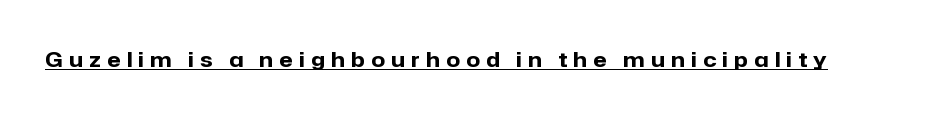
The image shows 20 px bold type, upright; set unusually wide letter spacing (+0.32 em), underlined.
